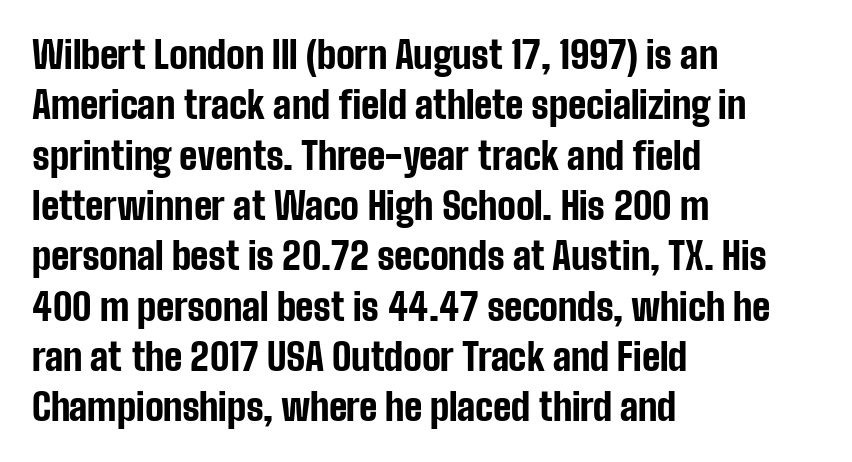
{"serif": "no", "italic": "no", "bold": "yes", "weight": "bold", "width": "condensed", "stroke_contrast": "low", "x_height": "medium", "monospaced": "no", "underline": "no", "align": "left", "line_spacing": "normal", "line_spacing_ratio": 1.36, "letter_spacing": "normal", "letter_spacing_em": 0.0, "glyph_px": 37}
